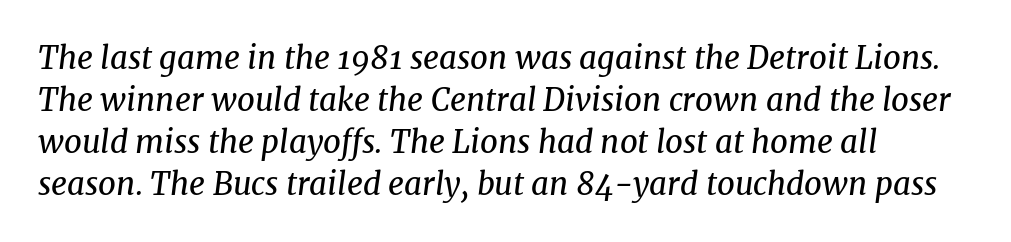
Q: Is the text bold? A: No.
Q: Is the text italic (slanted)? A: Yes, it leans right by about 8 degrees.
Q: Is the typeface a serif or a sans-serif typeface? A: Serif.
Q: Is the text underlined? A: No.
Q: How is the paragraph aligned? A: Left-aligned.
Q: Is the spacing between letters normal or unusually wide? A: Normal.
Q: Is the spacing between lines tight, normal or loose? A: Normal.
Q: Width (condensed, normal, or wide)? A: Normal.
Q: Stroke contrast? A: Medium.
Q: x-height? A: Medium.
Q: Monospaced? A: No.
